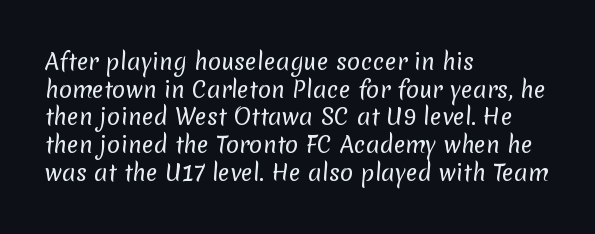
The paragraph has a hard left edge and a soft right edge. The face used here is rendered with its standard letterfit. Heaviness? Minimal to ordinary, like unemphasized prose. The foot of each line stays bare and open.
